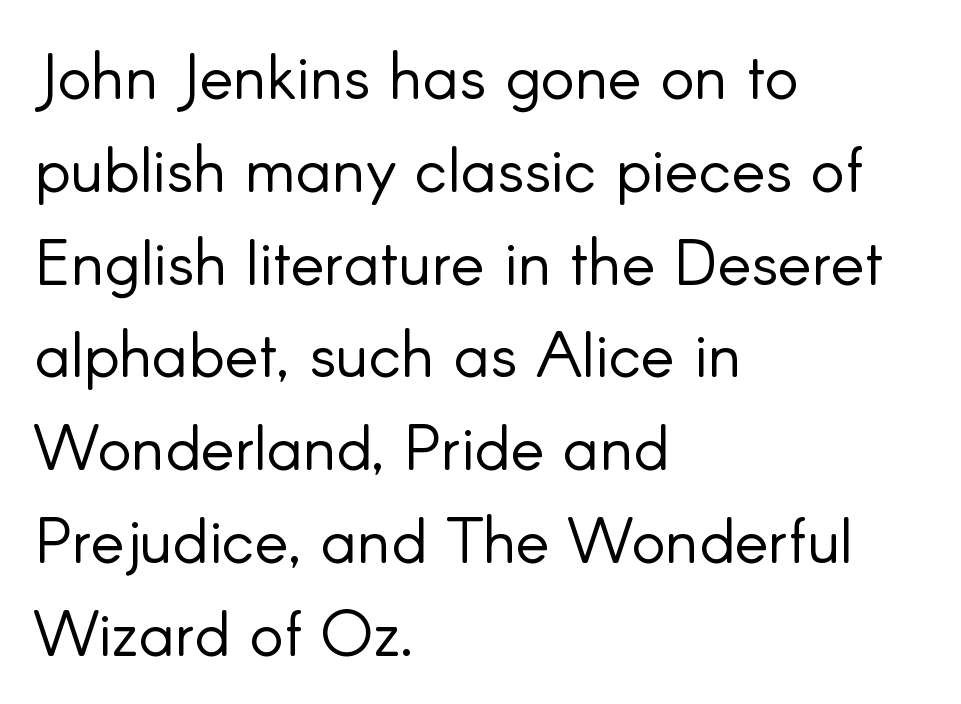
Horizontally, the lines are justified to the leading edge only. Does the lettering tilt? It doesn't — this is upright. Words appear dense and cohesive because spacing is normal. Serifs: no, the terminals of the letterforms are clean.
